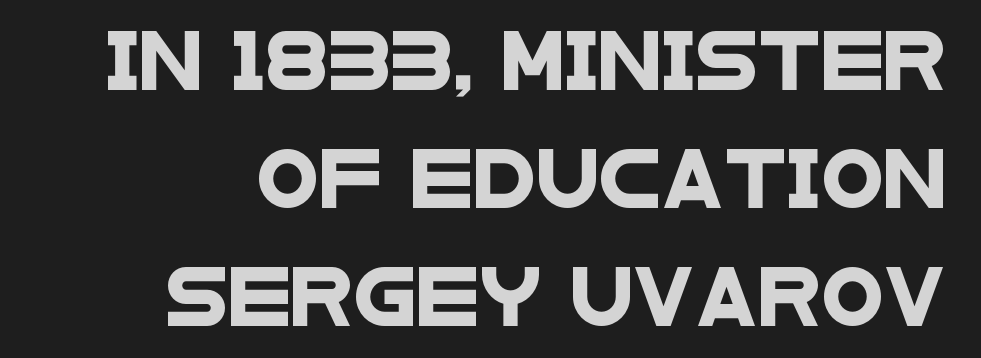
The image shows 57 px wide sans-serif type; set loose line spacing (2.07x), normal letter spacing, not underlined; low stroke contrast and a large x-height.
